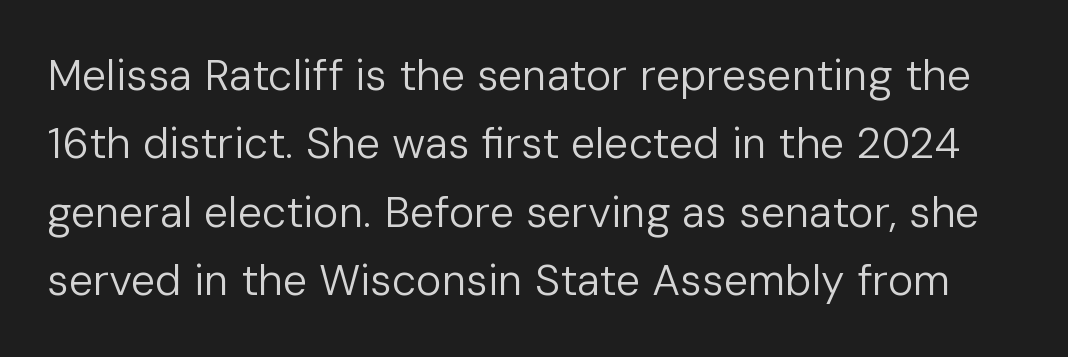
The image shows 43 px regular-weight sans-serif type, upright; set normal line spacing (1.59x), normal letter spacing, not underlined; low stroke contrast and a medium x-height.
